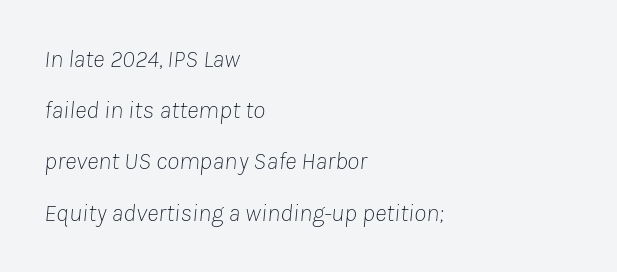
Q: Is the text bold? A: No.
Q: Is the text italic (slanted)? A: Yes, it leans right by about 8 degrees.
Q: Is the text underlined? A: No.
Q: How is the paragraph aligned? A: Left-aligned.
Q: Is the spacing between letters normal or unusually wide? A: Normal.
Q: Is the spacing between lines tight, normal or loose? A: Loose.
